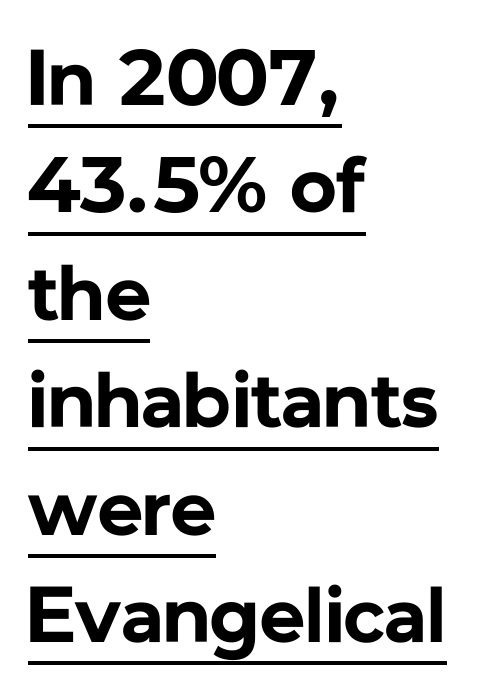
The image shows 79 px bold sans-serif type, upright; set left-aligned, normal line spacing (1.36x), normal letter spacing, underlined; low stroke contrast and a medium x-height.
